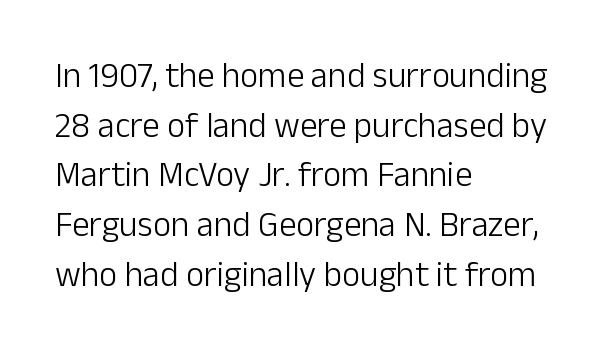
The image shows 35 px light sans-serif type, upright; set left-aligned, normal line spacing (1.42x), normal letter spacing, not underlined; low stroke contrast and a medium x-height.
